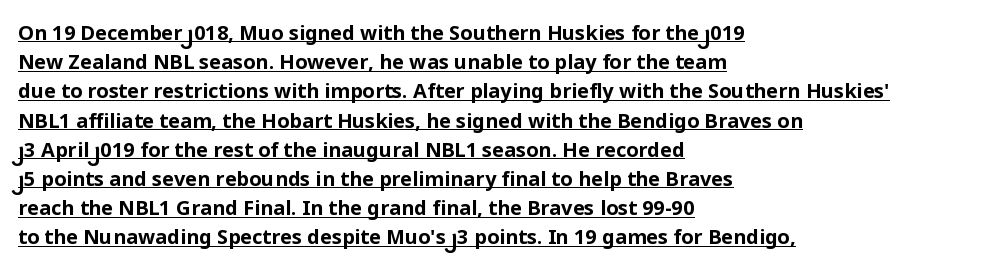
{"italic": "no", "bold": "yes", "underline": "yes", "align": "left", "line_spacing": "normal", "line_spacing_ratio": 1.46, "letter_spacing": "normal", "letter_spacing_em": 0.0, "glyph_px": 20}
